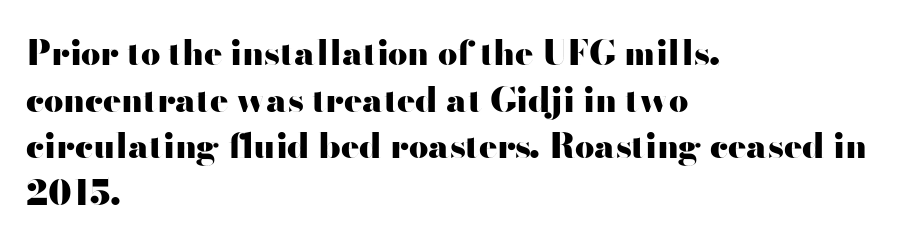
Q: Is the text bold? A: Yes.
Q: Is the text italic (slanted)? A: No, it is upright.
Q: Is the typeface a serif or a sans-serif typeface? A: Sans-serif.
Q: Is the text underlined? A: No.
Q: How is the paragraph aligned? A: Left-aligned.
Q: Is the spacing between letters normal or unusually wide? A: Normal.
Q: Is the spacing between lines tight, normal or loose? A: Normal.
Q: Width (condensed, normal, or wide)? A: Wide.
Q: Stroke contrast? A: High.
Q: x-height? A: Small.
Q: Monospaced? A: No.
